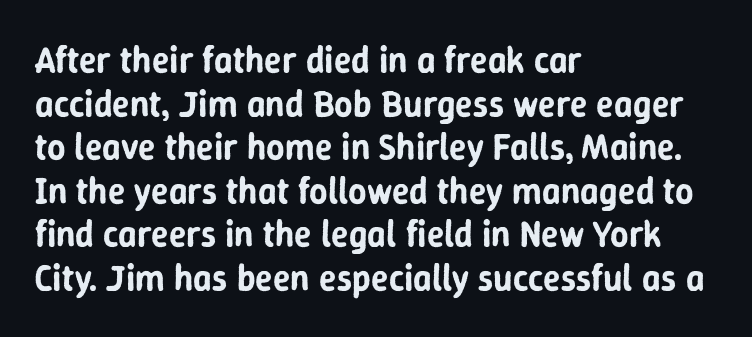
The image shows 36 px sans-serif type, upright; set left-aligned, line spacing 1.21x, normal letter spacing, not underlined; low stroke contrast and a medium x-height.
